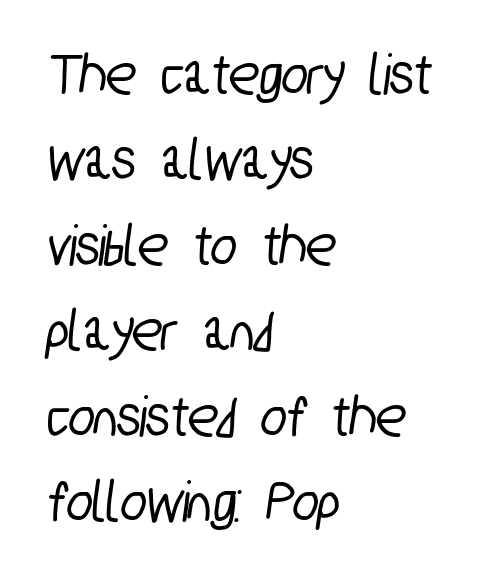
Honestly, the letter spacing is just normal — you wouldn't notice it. Serifs: no, the terminals of the letterforms are clean. Here the designer chose a conventional face with non-uniform glyph widths. Quick note: interline space is typical.
